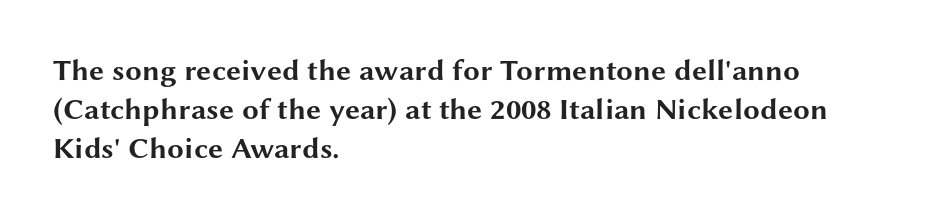
These lines are set flush left with a ragged right edge. This block has exactly the height ordinary leading produces. The letterforms sit shoulder to shoulder at normal distance. The face used here is proportionally spaced, like ordinary book or web type.
